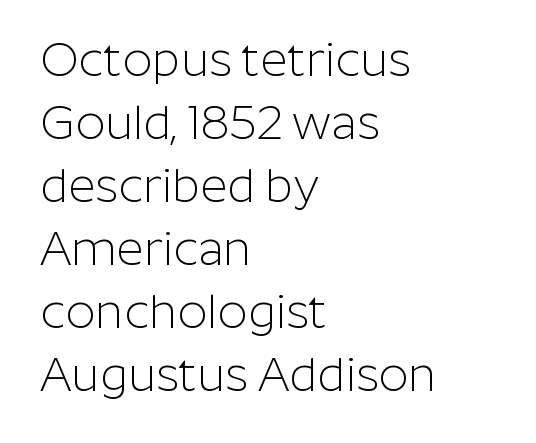
{"serif": "no", "italic": "no", "bold": "no", "weight": "light", "width": "normal", "stroke_contrast": "low", "x_height": "medium", "monospaced": "no", "underline": "no", "align": "left", "line_spacing": "normal", "line_spacing_ratio": 1.34, "letter_spacing": "normal", "letter_spacing_em": 0.0, "glyph_px": 47}
